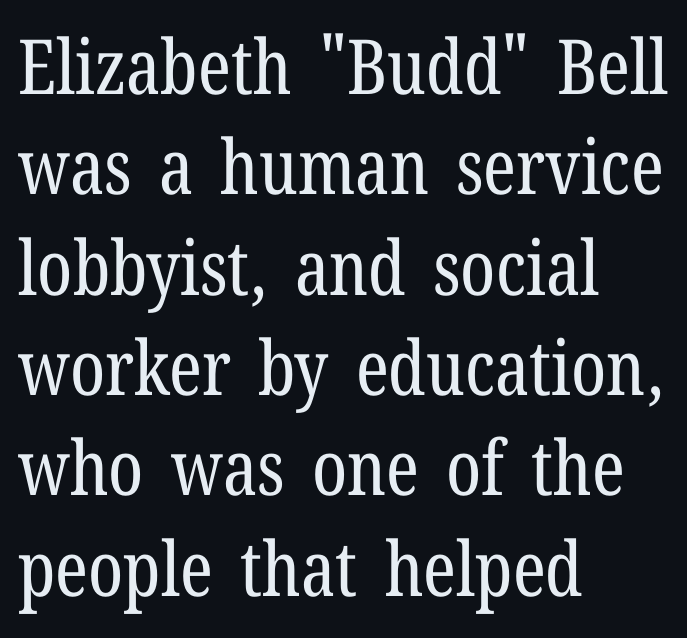
The image shows 76 px regular-weight, condensed serif type, upright; set left-aligned, normal line spacing (1.32x), normal letter spacing, not underlined; low stroke contrast and a medium x-height.
